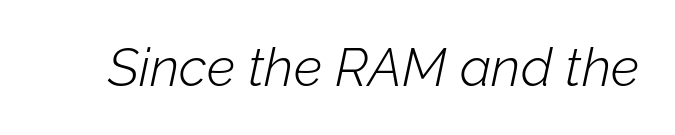
{"italic": "yes", "lean": "right", "slant_degrees": 12, "bold": "no", "weight": "light", "width": "normal", "stroke_contrast": "low", "x_height": "medium", "monospaced": "no", "underline": "no", "letter_spacing": "normal", "letter_spacing_em": 0.0, "glyph_px": 53}
